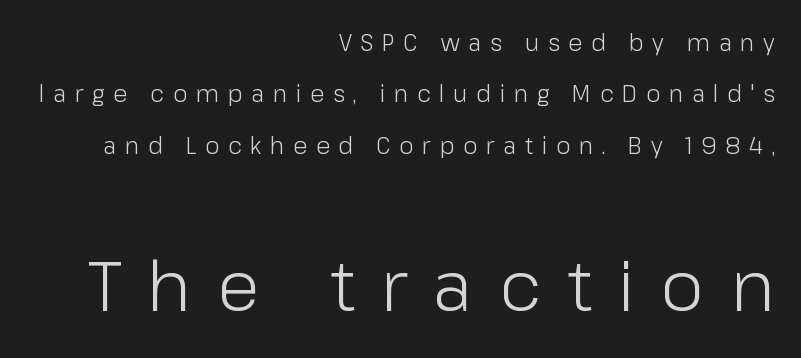
Each word looks stretched out because of the extra space between its letters. Leftover space on each line is placed entirely before the opening word. Regarding leading, the lines here are spaced well apart. The specimen reads as upright at a glance. The font family rendered here belongs to the sans-serif group.
